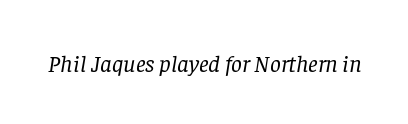
{"italic": "yes", "lean": "right", "slant_degrees": 8, "bold": "no", "underline": "no", "letter_spacing": "normal", "letter_spacing_em": 0.0, "glyph_px": 24}
